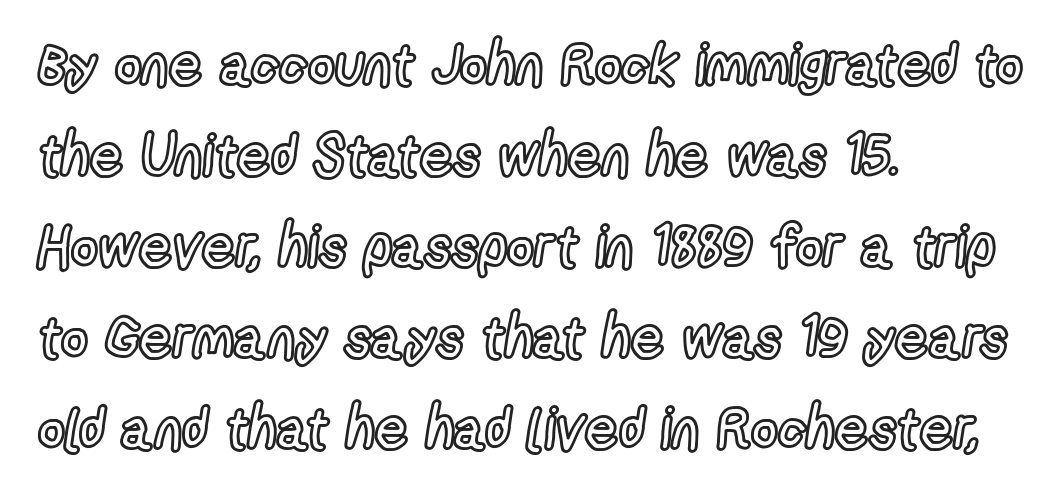
The image shows 58 px condensed type; set left-aligned, normal line spacing (1.57x), normal letter spacing, not underlined; a medium x-height.
